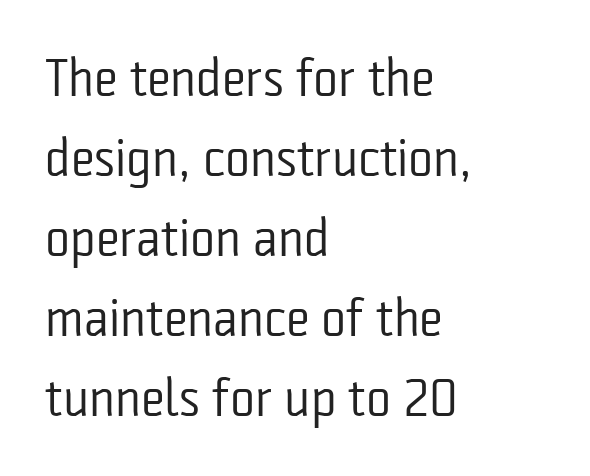
The image shows 53 px regular-weight, condensed sans-serif type, upright; set left-aligned, normal line spacing (1.51x), normal letter spacing, not underlined; low stroke contrast and a medium x-height.
